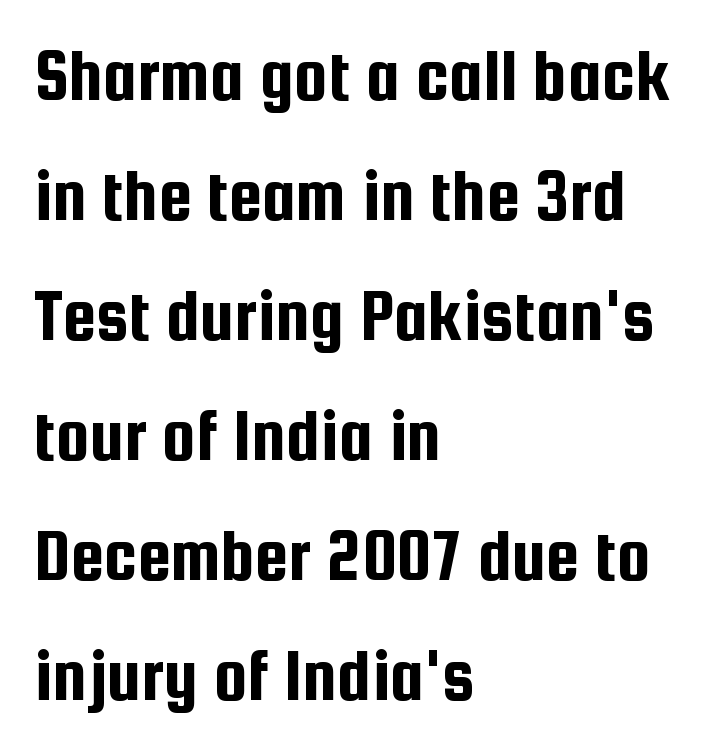
Q: Is the text italic (slanted)? A: No, it is upright.
Q: Is the typeface a serif or a sans-serif typeface? A: Sans-serif.
Q: Is the text underlined? A: No.
Q: How is the paragraph aligned? A: Left-aligned.
Q: Is the spacing between letters normal or unusually wide? A: Normal.
Q: Is the spacing between lines tight, normal or loose? A: Normal.
Q: Width (condensed, normal, or wide)? A: Condensed.
Q: Stroke contrast? A: Low.
Q: x-height? A: Medium.
Q: Monospaced? A: No.
